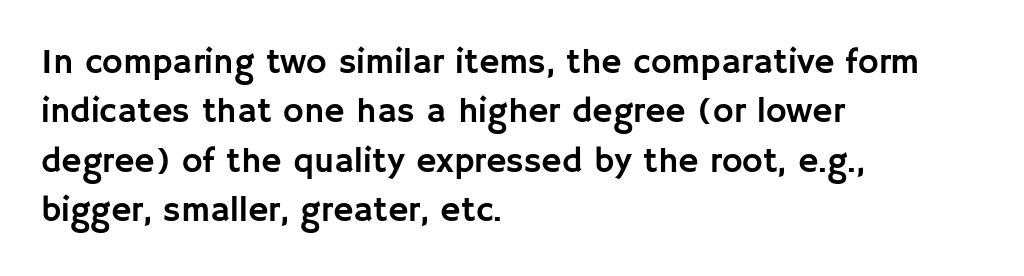
{"serif": "no", "italic": "no", "width": "normal", "stroke_contrast": "low", "x_height": "large", "monospaced": "no", "underline": "no", "align": "left", "line_spacing": "normal", "line_spacing_ratio": 1.41, "letter_spacing": "normal", "letter_spacing_em": 0.0, "glyph_px": 35}
